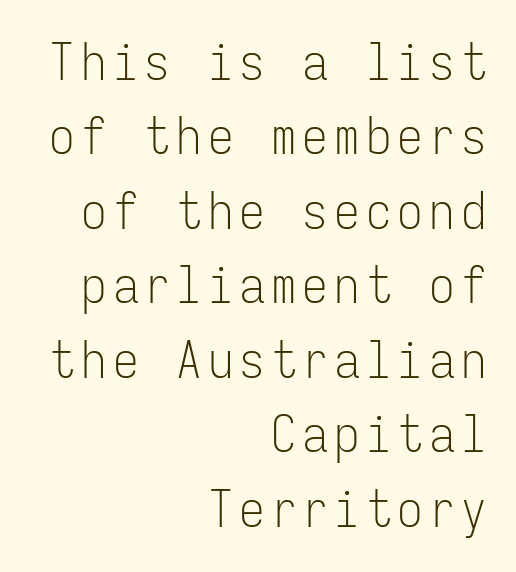
The image shows 51 px light, condensed sans-serif type, upright, monospaced; set right-aligned, normal line spacing (1.46x), not underlined; low stroke contrast and a medium x-height.
